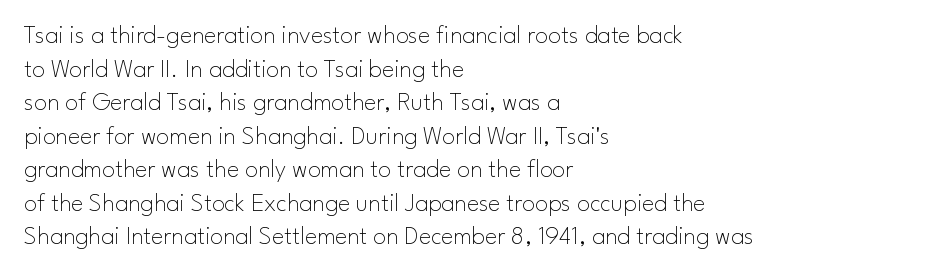
Q: Is the text bold? A: No.
Q: Is the text italic (slanted)? A: No, it is upright.
Q: Is the text underlined? A: No.
Q: How is the paragraph aligned? A: Left-aligned.
Q: Is the spacing between letters normal or unusually wide? A: Normal.
Q: Is the spacing between lines tight, normal or loose? A: Normal.
